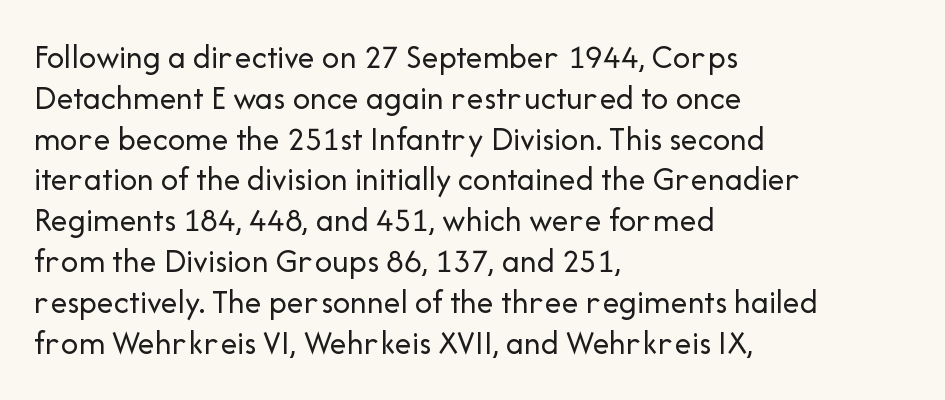
You can tell it's not italic because the verticals are truly vertical. The face looks like a standard text weight, possibly lighter. Proportional: the letters do not fall into vertical columns. What stands out about the letter spacing? Nothing — it is the standard amount. Typographically, this falls in the sans-serif category. Check under the words: just untouched page.
